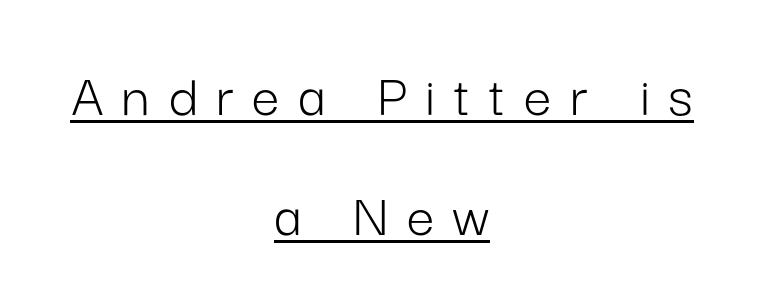
{"serif": "no", "italic": "no", "bold": "no", "weight": "light", "width": "normal", "stroke_contrast": "low", "x_height": "medium", "monospaced": "no", "underline": "yes", "align": "center", "line_spacing": "loose", "line_spacing_ratio": 1.94, "letter_spacing": "wide", "letter_spacing_em": 0.3, "glyph_px": 62}
